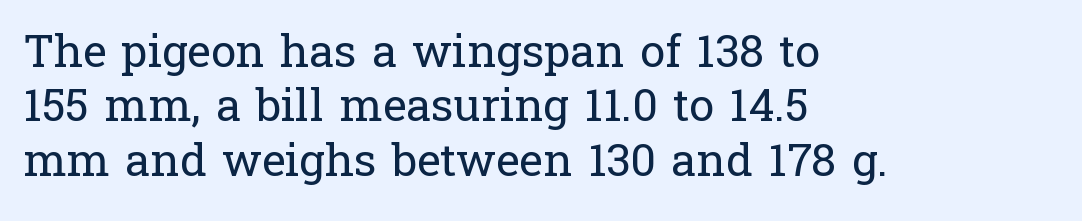
Q: Is the text bold? A: No.
Q: Is the text italic (slanted)? A: No, it is upright.
Q: Is the typeface a serif or a sans-serif typeface? A: Serif.
Q: Is the text underlined? A: No.
Q: How is the paragraph aligned? A: Left-aligned.
Q: Is the spacing between letters normal or unusually wide? A: Normal.
Q: Width (condensed, normal, or wide)? A: Normal.
Q: Stroke contrast? A: Low.
Q: x-height? A: Medium.
Q: Monospaced? A: No.
